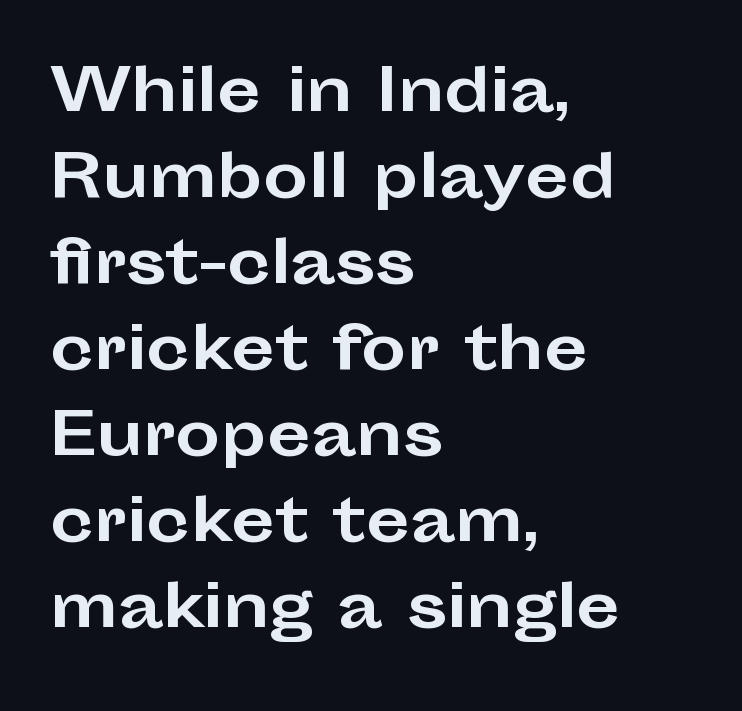
Q: Is the text bold? A: Yes.
Q: Is the text italic (slanted)? A: No, it is upright.
Q: Is the typeface a serif or a sans-serif typeface? A: Sans-serif.
Q: Is the text underlined? A: No.
Q: How is the paragraph aligned? A: Left-aligned.
Q: Is the spacing between letters normal or unusually wide? A: Normal.
Q: Is the spacing between lines tight, normal or loose? A: Normal.
Q: Width (condensed, normal, or wide)? A: Wide.
Q: Stroke contrast? A: Low.
Q: x-height? A: Medium.
Q: Monospaced? A: No.
